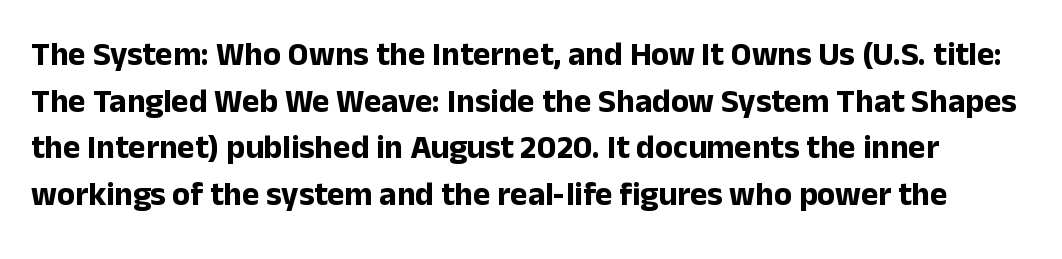
The image shows 33 px bold sans-serif type, upright; set normal line spacing (1.41x), normal letter spacing, not underlined; low stroke contrast and a medium x-height.
